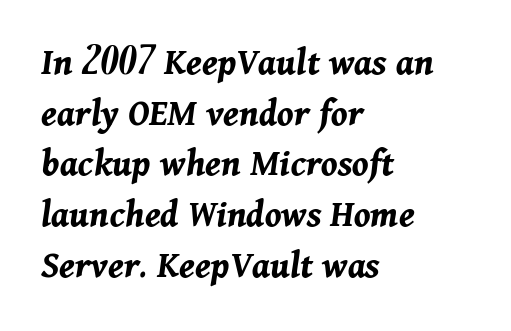
{"italic": "yes", "lean": "right", "slant_degrees": 11, "bold": "yes", "weight": "bold", "width": "normal", "stroke_contrast": "medium", "x_height": "medium", "monospaced": "no", "underline": "no", "align": "left", "line_spacing": "normal", "line_spacing_ratio": 1.3, "letter_spacing": "normal", "letter_spacing_em": 0.0, "glyph_px": 39}
